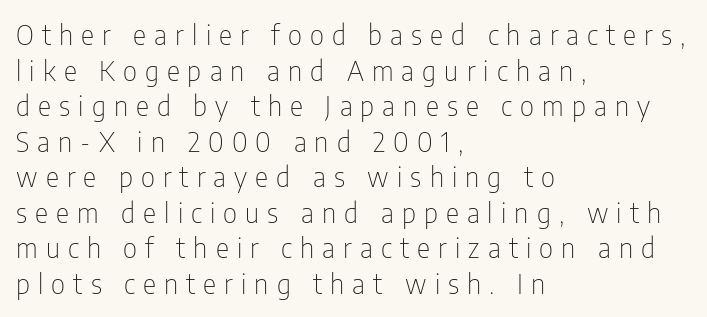
{"serif": "no", "italic": "no", "bold": "no", "weight": "thin", "width": "condensed", "stroke_contrast": "low", "x_height": "medium", "monospaced": "no", "underline": "no", "align": "left", "line_spacing": "normal", "line_spacing_ratio": 1.27, "letter_spacing": "wide", "letter_spacing_em": 0.29, "glyph_px": 28}
